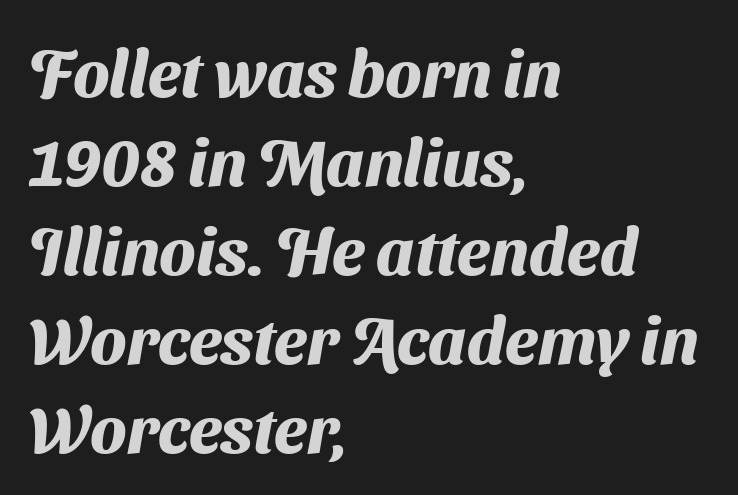
Plain, unruled lines of type. Think of a printed novel: that variable character pitch is what you see here. The line-height multiplier appears to be the usual default. The text was rendered using a sans face with plain stroke endings. The tracking reads as untouched default to a designer's eye. These lines stack with their left ends in a neat column.
